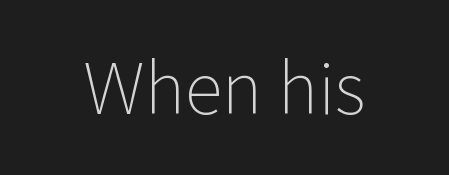
Q: Is the text bold? A: No.
Q: Is the text italic (slanted)? A: No, it is upright.
Q: Is the typeface a serif or a sans-serif typeface? A: Sans-serif.
Q: Is the text underlined? A: No.
Q: Is the spacing between letters normal or unusually wide? A: Normal.
Q: Width (condensed, normal, or wide)? A: Normal.
Q: Stroke contrast? A: Low.
Q: x-height? A: Medium.
Q: Monospaced? A: No.
